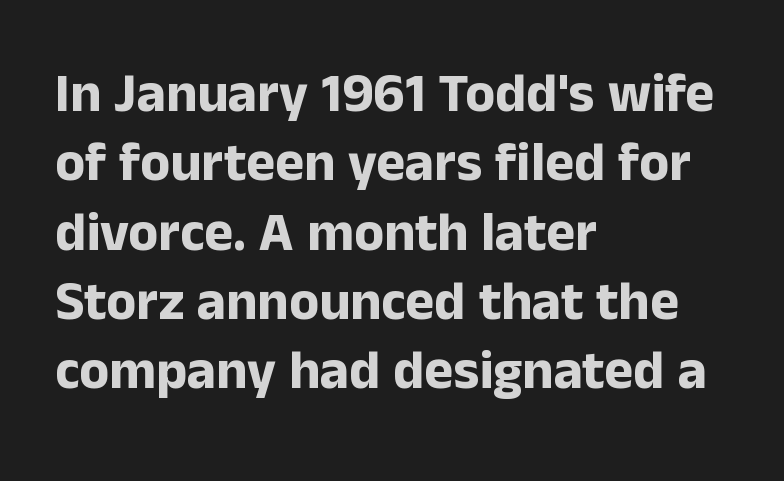
Is there much room between lines? A standard amount, neither cramped nor airy. Leftover space on each line is placed entirely after the last word. A typesetter would mark this as roman, not italic. Students, this is bold: see how much ink each stroke carries.
